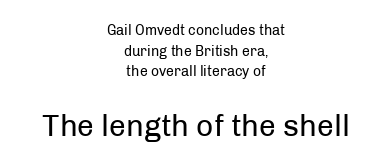
The rendering uses natural spacing where letterforms have individual widths. Is this a sans? Yes — the strokes have no serifs. These lines are centered, leaving both edges ragged. The gap between lines stays unmarked. The passage shown is not bold in any degree.
